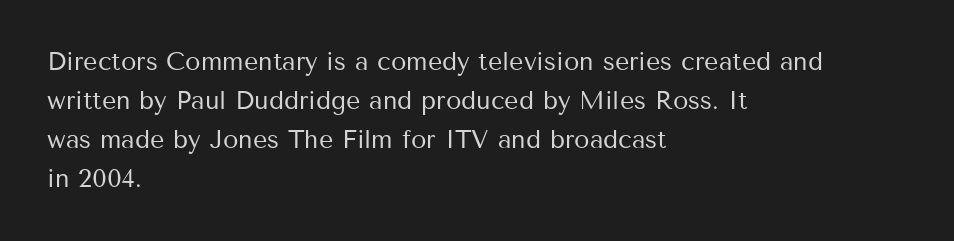
Q: Is the text bold? A: No.
Q: Is the text italic (slanted)? A: No, it is upright.
Q: Is the text underlined? A: No.
Q: How is the paragraph aligned? A: Left-aligned.
Q: Is the spacing between letters normal or unusually wide? A: Normal.
Q: Is the spacing between lines tight, normal or loose? A: Normal.
